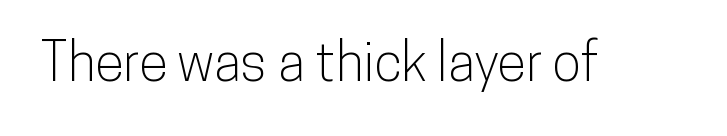
This rendering leaves character spacing at its baseline value. Designer's note — italics off, roman on. Regarding serifs, this sample does without them. Looks like regular typesetting: each glyph gets only the width it needs. Just letters on the line, the space beneath them empty.
